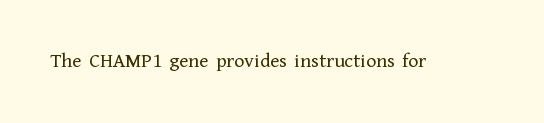
The passage shown is not underscored anywhere. The font's upright variant was chosen for this text. Stems here are at most as thick as an everyday book face. Observe the ordinary spacing: letters are neighbours, not strangers.
